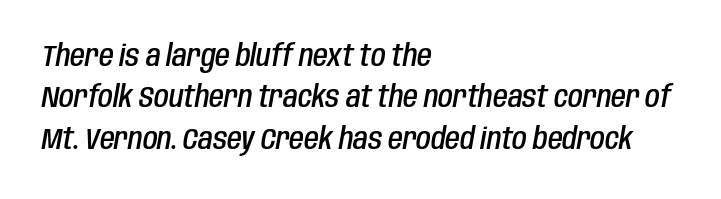
Quick note: italic. Observe the ordinary spacing: letters are neighbours, not strangers. The rag falls on the right side of this text block. Think of a printed novel: that variable character pitch is what you see here.
